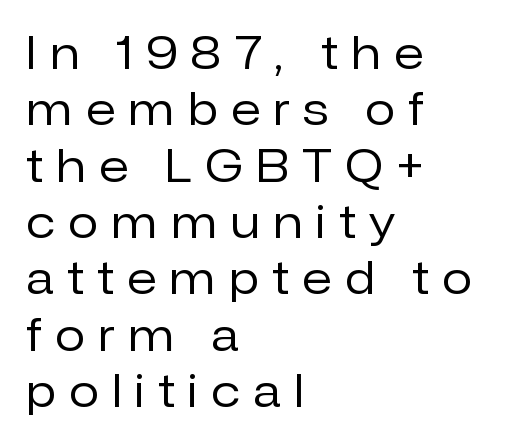
Q: Is the text bold? A: No.
Q: Is the text italic (slanted)? A: No, it is upright.
Q: Is the typeface a serif or a sans-serif typeface? A: Sans-serif.
Q: Is the text underlined? A: No.
Q: How is the paragraph aligned? A: Left-aligned.
Q: Is the spacing between letters normal or unusually wide? A: Unusually wide.
Q: Is the spacing between lines tight, normal or loose? A: Normal.
Q: Width (condensed, normal, or wide)? A: Normal.
Q: Stroke contrast? A: Low.
Q: x-height? A: Medium.
Q: Monospaced? A: No.
